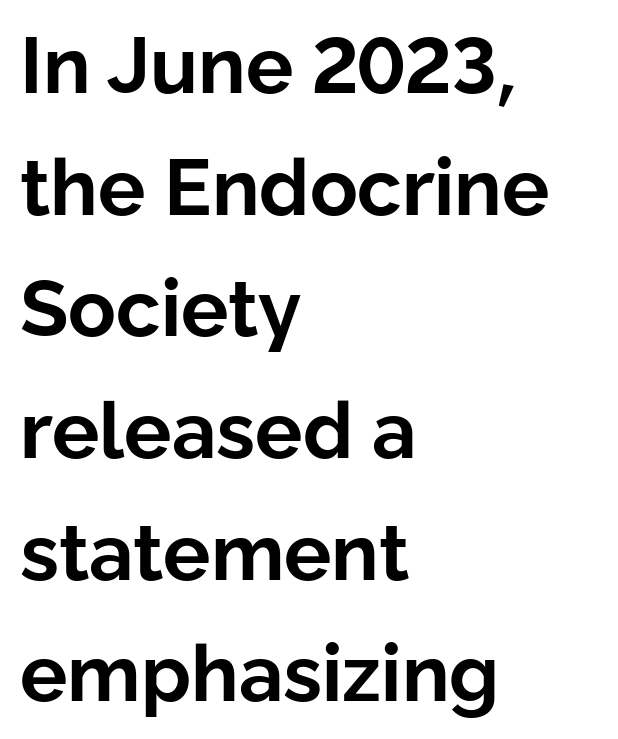
The line-height multiplier appears to be the usual default. Summary of weight: heavy, a full bold. Designer's note — italics off, roman on. The passage shown is typeset with a sans-serif family. The face used here is rendered with its standard letterfit.
